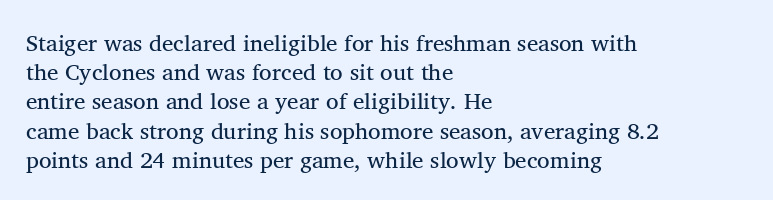
Q: Is the text bold? A: No.
Q: Is the text italic (slanted)? A: No, it is upright.
Q: Is the text underlined? A: No.
Q: How is the paragraph aligned? A: Left-aligned.
Q: Is the spacing between letters normal or unusually wide? A: Normal.
Q: Is the spacing between lines tight, normal or loose? A: Normal.
